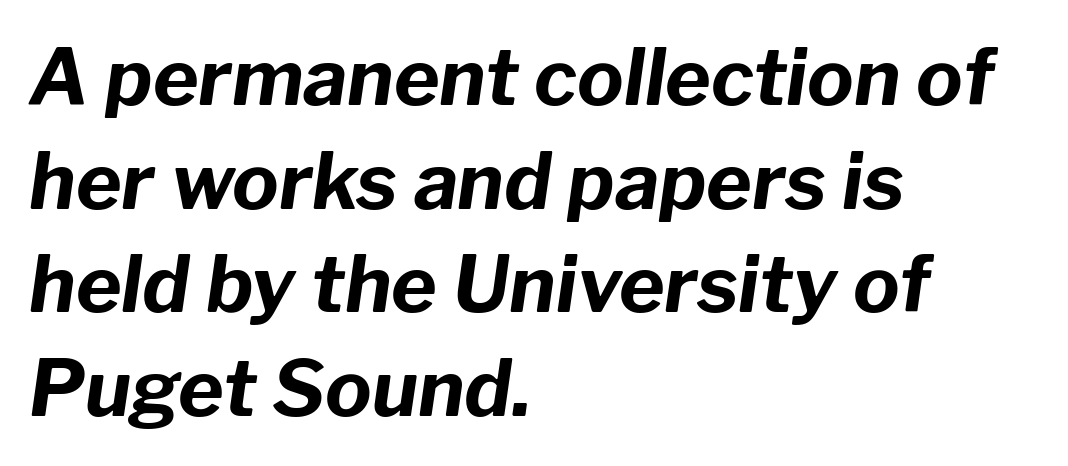
Q: Is the text bold? A: Yes.
Q: Is the text italic (slanted)? A: Yes, it leans right by about 8 degrees.
Q: Is the text underlined? A: No.
Q: How is the paragraph aligned? A: Left-aligned.
Q: Is the spacing between letters normal or unusually wide? A: Normal.
Q: Is the spacing between lines tight, normal or loose? A: Normal.
Q: Width (condensed, normal, or wide)? A: Normal.
Q: Stroke contrast? A: Low.
Q: x-height? A: Medium.
Q: Monospaced? A: No.
